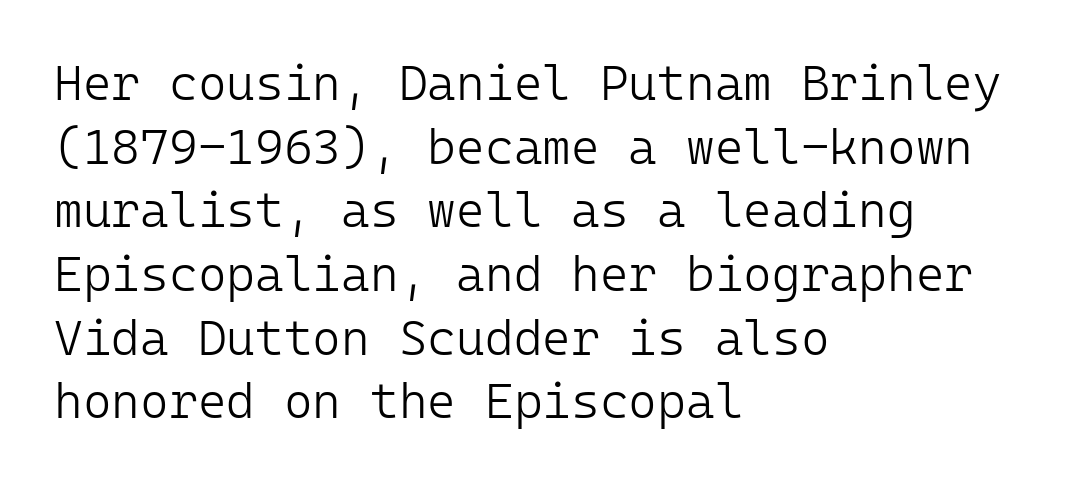
The zone under the glyphs is completely vacant. Look at the bottom of the vertical strokes: they stop flat, with no serifs. Letter spacing: default. Looks like terminal output: every glyph gets an equal slot. These lines are set flush left with a ragged right edge. This is not heavy type; no bold has been used.
